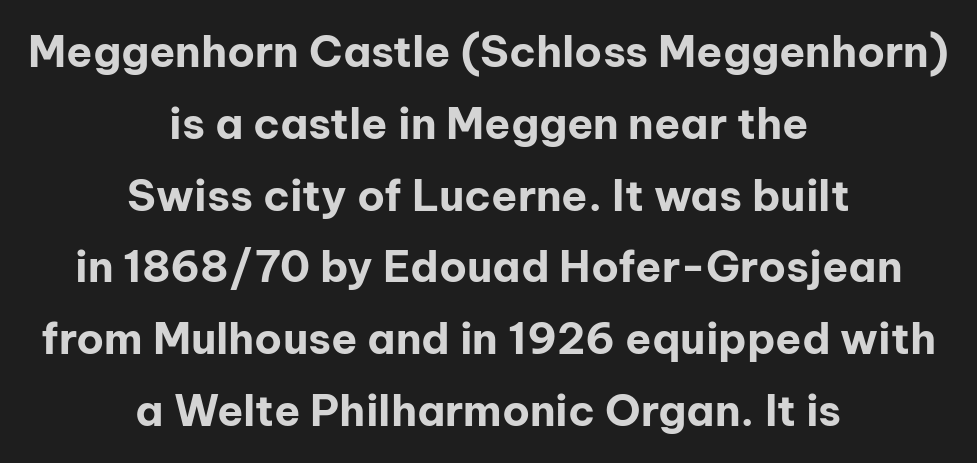
{"serif": "no", "italic": "no", "bold": "yes", "weight": "bold", "width": "normal", "stroke_contrast": "low", "x_height": "medium", "monospaced": "no", "underline": "no", "align": "center", "line_spacing": "normal", "line_spacing_ratio": 1.67, "letter_spacing": "normal", "letter_spacing_em": 0.0, "glyph_px": 43}
